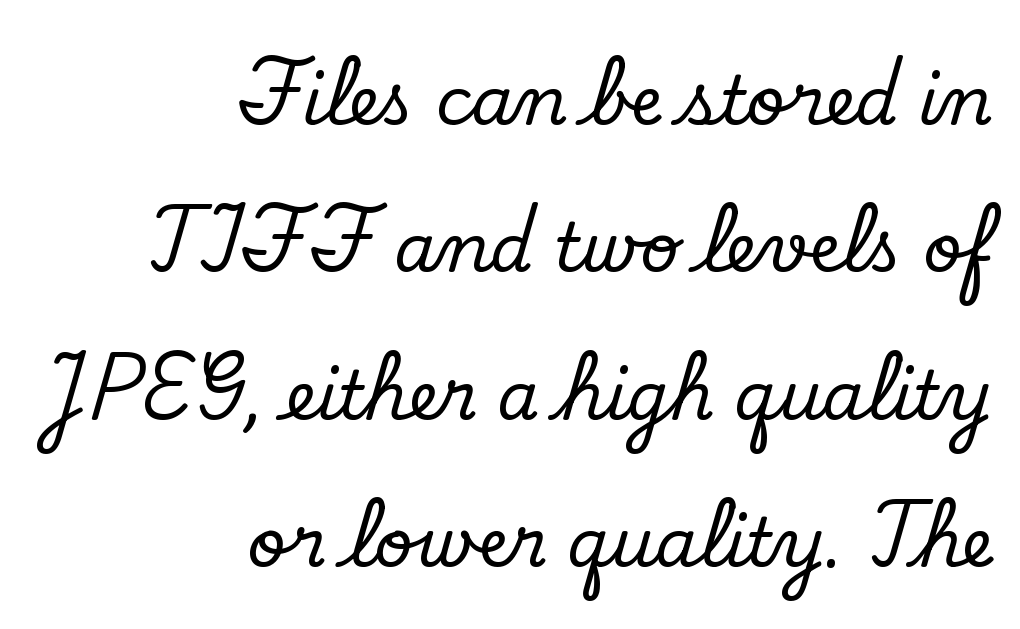
Which margin do the lines hug? The right one — the left edge is uneven. Each letter's strokes conclude with small projecting serifs. Inter-character spacing is left at the font's built-in metrics.
